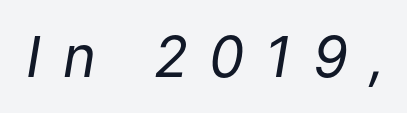
Q: Is the text bold? A: No.
Q: Is the text italic (slanted)? A: Yes, it leans right by about 9 degrees.
Q: Is the text underlined? A: No.
Q: Is the spacing between letters normal or unusually wide? A: Unusually wide.
Q: Width (condensed, normal, or wide)? A: Normal.
Q: Stroke contrast? A: Low.
Q: x-height? A: Medium.
Q: Monospaced? A: No.
